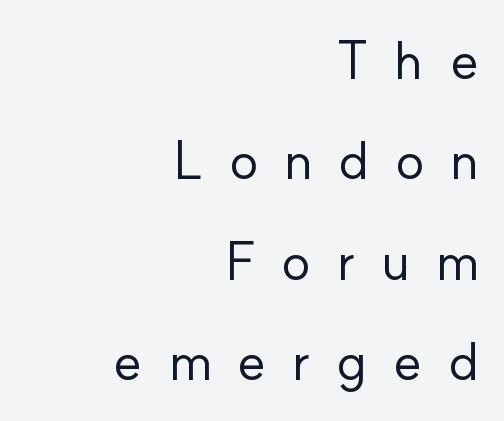
The image shows 54 px regular-weight sans-serif type, upright; set right-aligned, line spacing 1.86x, unusually wide letter spacing (+0.47 em), not underlined; low stroke contrast and a small x-height.
